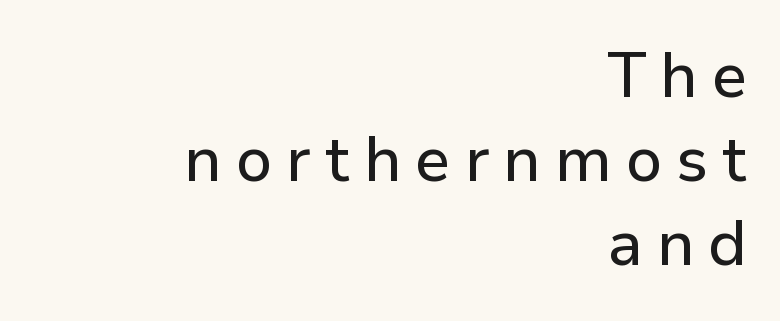
The image shows 63 px sans-serif type, upright; set right-aligned, normal line spacing (1.33x), unusually wide letter spacing (+0.22 em), not underlined; low stroke contrast and a medium x-height.
